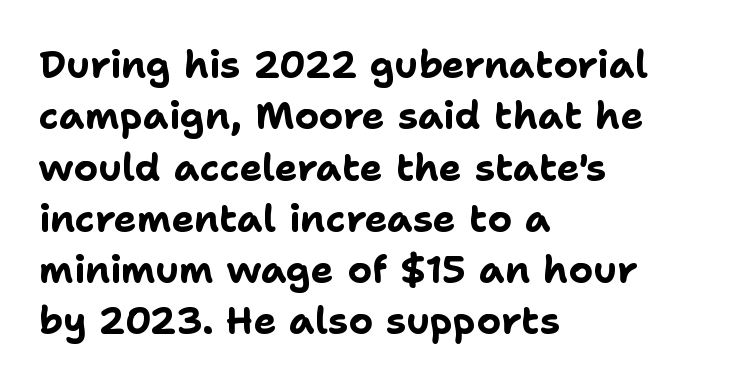
Q: Is the text bold? A: Yes.
Q: Is the text italic (slanted)? A: No, it is upright.
Q: Is the typeface a serif or a sans-serif typeface? A: Sans-serif.
Q: Is the text underlined? A: No.
Q: How is the paragraph aligned? A: Left-aligned.
Q: Is the spacing between letters normal or unusually wide? A: Normal.
Q: Is the spacing between lines tight, normal or loose? A: Normal.
Q: Width (condensed, normal, or wide)? A: Normal.
Q: Stroke contrast? A: Low.
Q: x-height? A: Medium.
Q: Monospaced? A: No.
